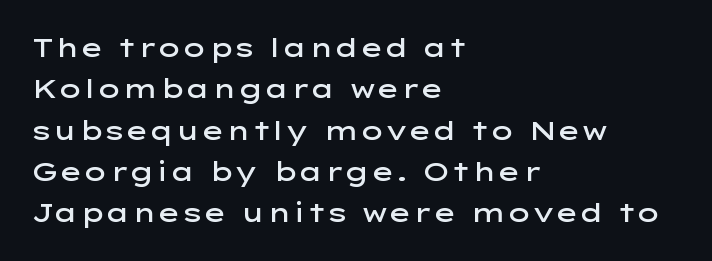
The lines are quadded left. Descenders hang freely into open space. Semibold letterforms, between regular and bold. Observe the ordinary spacing: letters are neighbours, not strangers.
